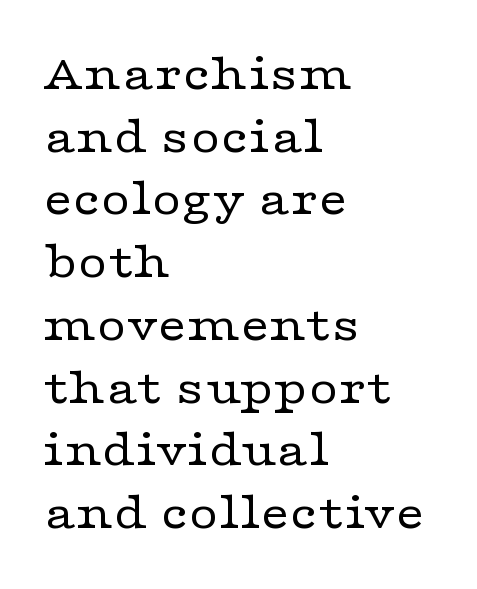
The letters carry serifs — small finishing strokes at the ends of their stems. The string is rendered with underlining switched off. The cut favours lightness, reaching ordinary text weight at its darkest. These lines are set flush left with a ragged right edge.
